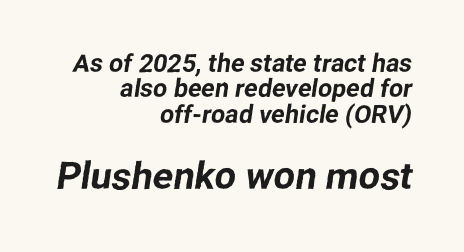
Q: Is the typeface a serif or a sans-serif typeface? A: Sans-serif.
Q: Is the text underlined? A: No.
Q: How is the paragraph aligned? A: Right-aligned.
Q: Is the spacing between letters normal or unusually wide? A: Normal.
Q: Is the spacing between lines tight, normal or loose? A: Tight.
Q: Which block of text is set in a larger size, the first (top) or the second (bottom)? A: The second (bottom) one.
Q: Width (condensed, normal, or wide)? A: Normal.
Q: Stroke contrast? A: Low.
Q: x-height? A: Medium.
Q: Monospaced? A: No.
